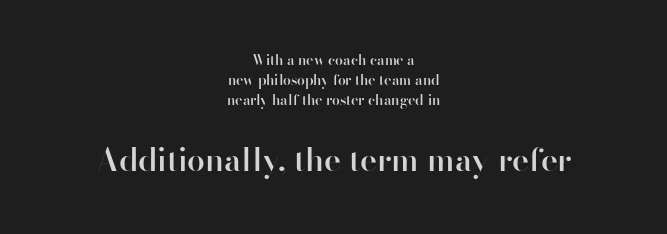
The image shows 32 px semibold sans-serif type, upright; set centered, normal line spacing (1.44x), normal letter spacing, not underlined; the second (bottom) block is 2.29x larger; high stroke contrast and a small x-height.
